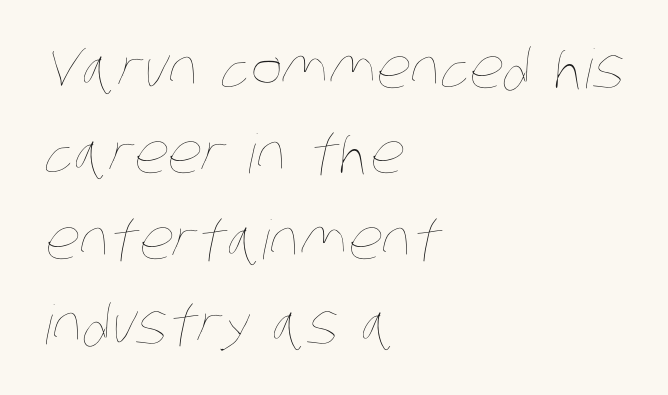
Bare-footed words on every line. Quick note: interline space is typical. Weight: in the light-to-regular range. The ragged edge is on the right, which tells us the setting is flush left. Note the varied advance widths — an 'i' is clearly narrower than an 'm'. Observe the ordinary spacing: letters are neighbours, not strangers.
